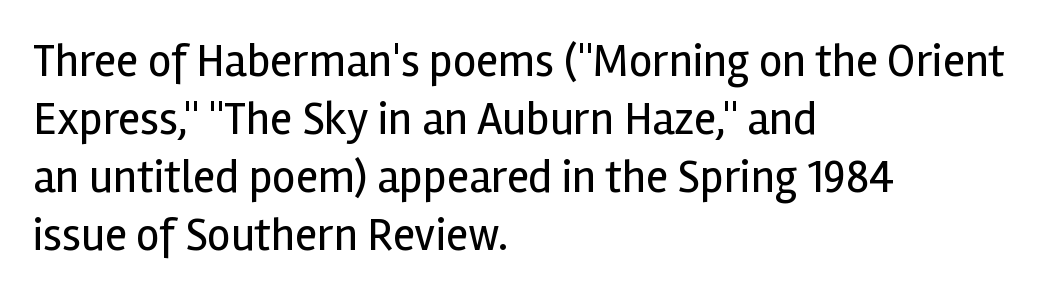
The image shows 46 px regular-weight sans-serif type, upright; set left-aligned, normal line spacing (1.26x), normal letter spacing, not underlined; a medium x-height.
